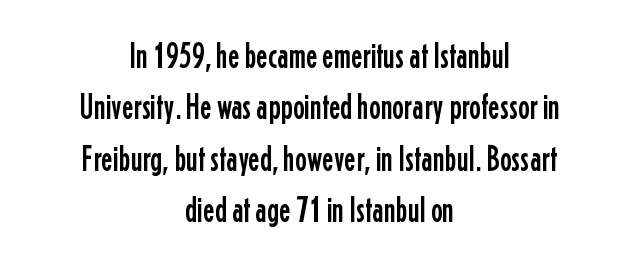
The image shows 35 px condensed sans-serif type, upright; set centered, normal line spacing (1.47x), normal letter spacing, not underlined; low stroke contrast and a medium x-height.
